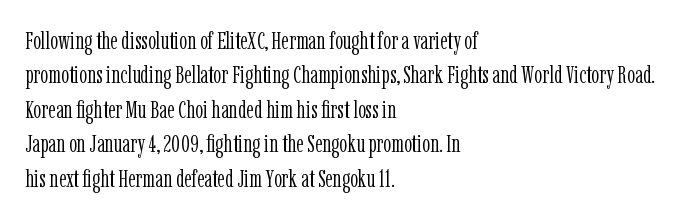
Q: Is the text bold? A: No.
Q: Is the text italic (slanted)? A: No, it is upright.
Q: Is the text underlined? A: No.
Q: How is the paragraph aligned? A: Left-aligned.
Q: Is the spacing between letters normal or unusually wide? A: Normal.
Q: Is the spacing between lines tight, normal or loose? A: Normal.
